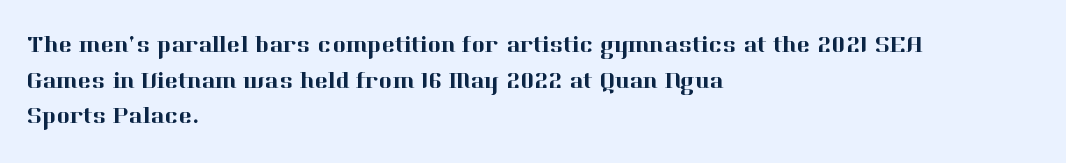
Every row of glyphs begins at an identical x-position on the left. The passage shown has conventional tracking throughout. A typesetter would mark this as roman, not italic. Letters rest on an invisible, unmarked baseline. In terms of leading, this rendering sits right in the middle.
